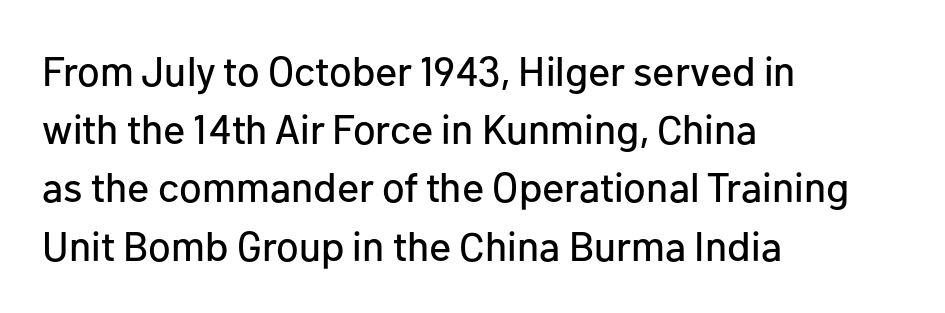
The image shows 41 px sans-serif type, upright; set left-aligned, normal line spacing (1.42x), normal letter spacing, not underlined; low stroke contrast and a medium x-height.
